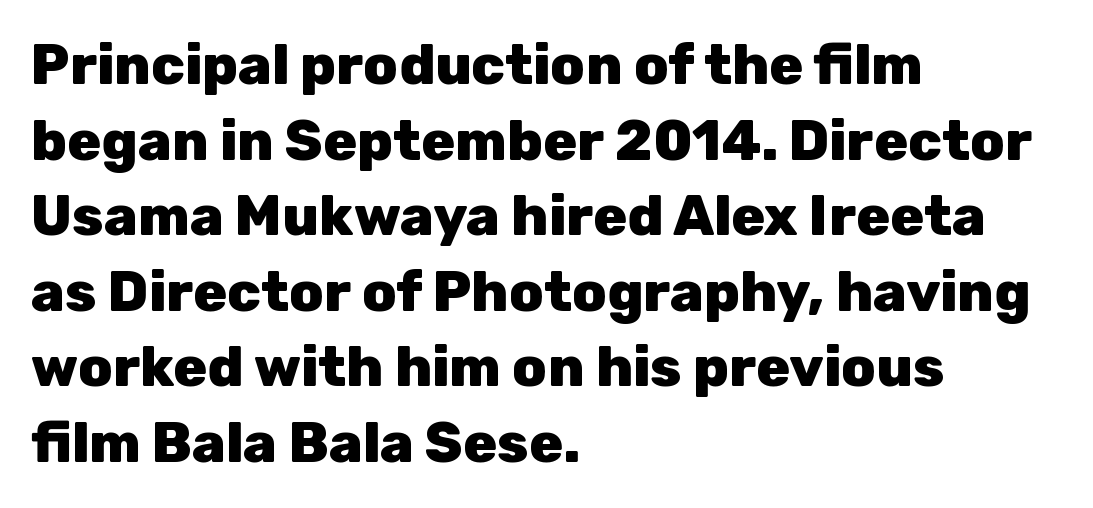
Q: Is the text bold? A: Yes.
Q: Is the text italic (slanted)? A: No, it is upright.
Q: Is the typeface a serif or a sans-serif typeface? A: Sans-serif.
Q: Is the text underlined? A: No.
Q: How is the paragraph aligned? A: Left-aligned.
Q: Is the spacing between letters normal or unusually wide? A: Normal.
Q: Is the spacing between lines tight, normal or loose? A: Normal.
Q: Width (condensed, normal, or wide)? A: Normal.
Q: Stroke contrast? A: Low.
Q: x-height? A: Medium.
Q: Monospaced? A: No.
